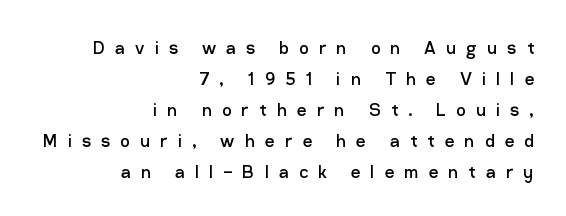
Q: Is the text bold? A: No.
Q: Is the text italic (slanted)? A: No, it is upright.
Q: Is the text underlined? A: No.
Q: How is the paragraph aligned? A: Right-aligned.
Q: Is the spacing between letters normal or unusually wide? A: Unusually wide.
Q: Is the spacing between lines tight, normal or loose? A: Normal.
